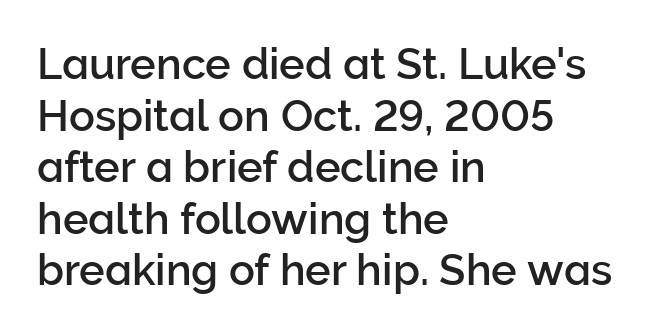
Casual observation: everything's shoved over to the left. The passage shown is typed in a proportional face where columns would drift. Any mark beneath the type? The region is blank. Type style note: lacks serifs. Posture: upright roman.
